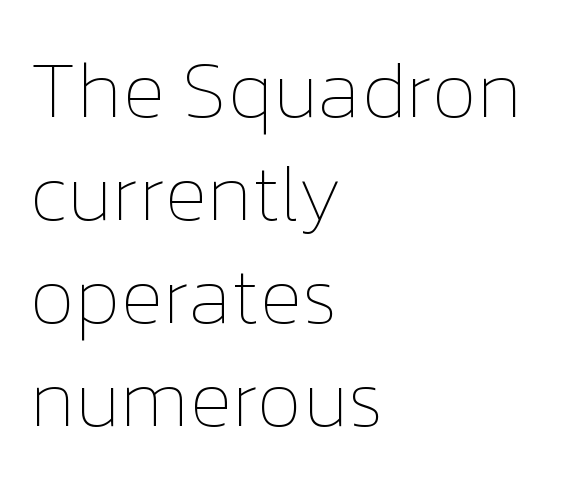
Q: Is the text bold? A: No.
Q: Is the text italic (slanted)? A: No, it is upright.
Q: Is the text underlined? A: No.
Q: How is the paragraph aligned? A: Left-aligned.
Q: Is the spacing between letters normal or unusually wide? A: Normal.
Q: Is the spacing between lines tight, normal or loose? A: Normal.
Q: Width (condensed, normal, or wide)? A: Normal.
Q: Stroke contrast? A: Low.
Q: x-height? A: Medium.
Q: Monospaced? A: No.
